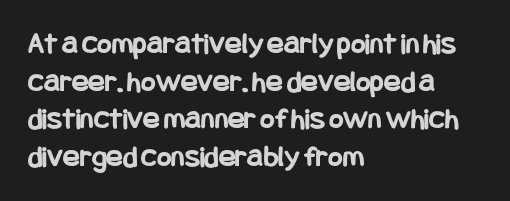
Ascenders rise straight up at ninety degrees. A sans-serif font was chosen for this passage. Honestly, the letter spacing is just normal — you wouldn't notice it. Every letter is thick-stroked: bold, no question. The baseline area is clear. Left-aligned paragraph, ragged on the right.
